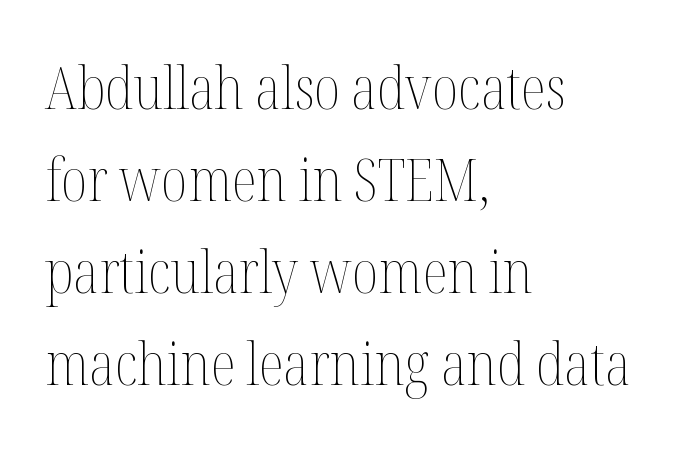
Q: Is the text bold? A: No.
Q: Is the text italic (slanted)? A: No, it is upright.
Q: Is the text underlined? A: No.
Q: How is the paragraph aligned? A: Left-aligned.
Q: Is the spacing between letters normal or unusually wide? A: Normal.
Q: Is the spacing between lines tight, normal or loose? A: Normal.
Q: Width (condensed, normal, or wide)? A: Condensed.
Q: Stroke contrast? A: Medium.
Q: x-height? A: Medium.
Q: Monospaced? A: No.
